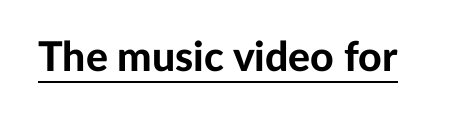
Q: Is the text bold? A: Yes.
Q: Is the text italic (slanted)? A: No, it is upright.
Q: Is the typeface a serif or a sans-serif typeface? A: Sans-serif.
Q: Is the text underlined? A: Yes.
Q: Is the spacing between letters normal or unusually wide? A: Normal.
Q: Width (condensed, normal, or wide)? A: Normal.
Q: Stroke contrast? A: Low.
Q: x-height? A: Medium.
Q: Monospaced? A: No.
